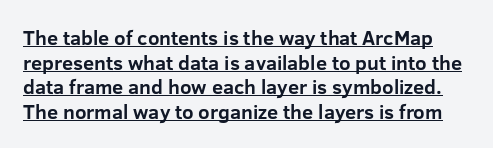
{"italic": "no", "bold": "yes", "underline": "yes", "line_spacing_ratio": 1.23, "letter_spacing": "normal", "letter_spacing_em": 0.0, "glyph_px": 20}
